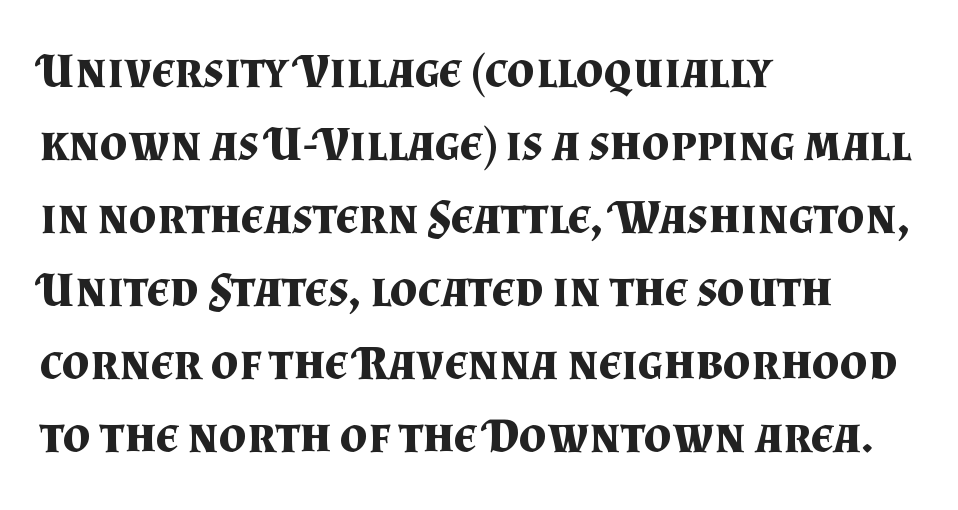
{"serif": "yes", "italic": "no", "bold": "yes", "weight": "bold", "width": "normal", "stroke_contrast": "medium", "x_height": "small", "monospaced": "no", "underline": "no", "align": "left", "line_spacing": "normal", "line_spacing_ratio": 1.49, "letter_spacing": "normal", "letter_spacing_em": 0.0, "glyph_px": 49}
